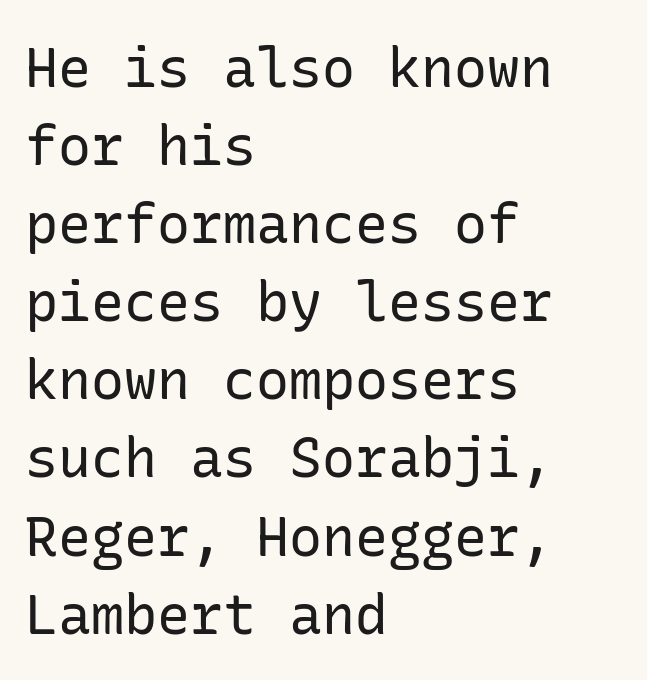
{"serif": "no", "italic": "no", "bold": "no", "weight": "regular", "width": "normal", "stroke_contrast": "low", "x_height": "medium", "underline": "no", "align": "left", "line_spacing": "normal", "line_spacing_ratio": 1.42, "letter_spacing": "normal", "letter_spacing_em": 0.0, "glyph_px": 55}
